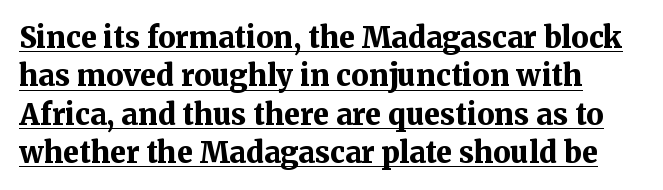
{"serif": "yes", "italic": "no", "bold": "yes", "weight": "bold", "width": "normal", "stroke_contrast": "medium", "x_height": "medium", "monospaced": "no", "underline": "yes", "line_spacing": "normal", "line_spacing_ratio": 1.32, "letter_spacing": "normal", "letter_spacing_em": 0.0, "glyph_px": 29}
